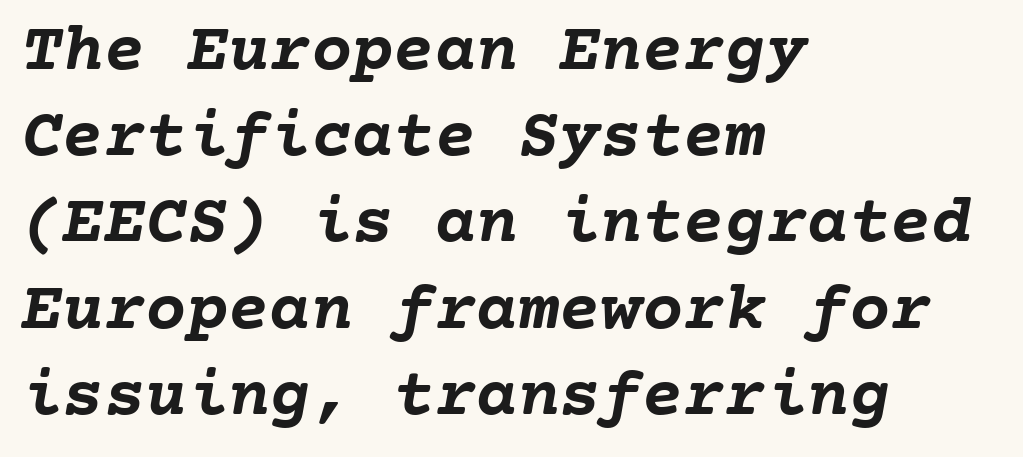
Q: Is the text bold? A: Yes.
Q: Is the text underlined? A: No.
Q: How is the paragraph aligned? A: Left-aligned.
Q: Is the spacing between letters normal or unusually wide? A: Normal.
Q: Is the spacing between lines tight, normal or loose? A: Normal.
Q: Width (condensed, normal, or wide)? A: Normal.
Q: Stroke contrast? A: Low.
Q: x-height? A: Medium.
Q: Monospaced? A: Yes.
